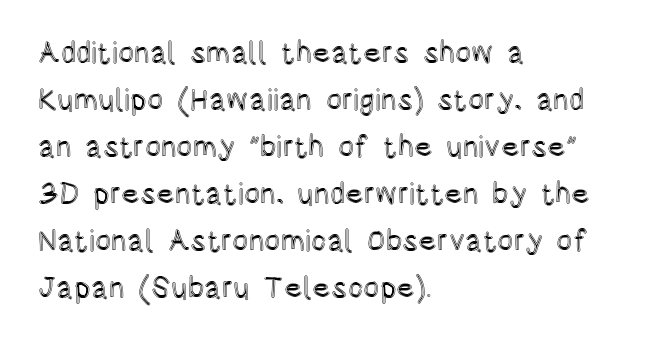
Q: Is the text italic (slanted)? A: No, it is upright.
Q: Is the text underlined? A: No.
Q: How is the paragraph aligned? A: Left-aligned.
Q: Is the spacing between letters normal or unusually wide? A: Normal.
Q: Is the spacing between lines tight, normal or loose? A: Normal.
Q: Width (condensed, normal, or wide)? A: Condensed.
Q: x-height? A: Large.
Q: Monospaced? A: No.
